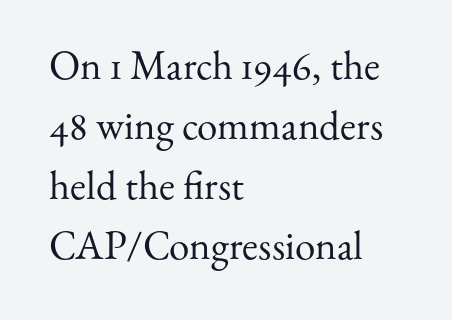
The letters advance in unequal steps, a hallmark of proportional type. Does extra space separate the letters? No, they use regular spacing. In terms of letterform style, serifs are clearly present. The letters look calm and open, with moderate or lighter stems. Tall strokes in this sample are plumb rather than angled.
